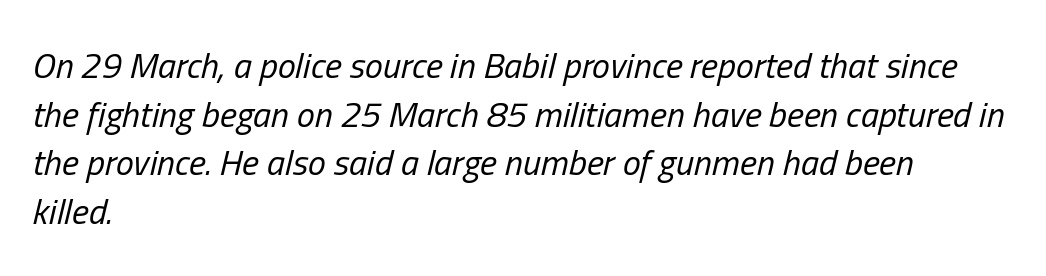
The space directly below the letters is spotless. Notice how the passage keeps a crisp vertical edge on the left only. The passage shown stacks its lines at a standard gap. Looking at the ascenders, they clearly lean.
